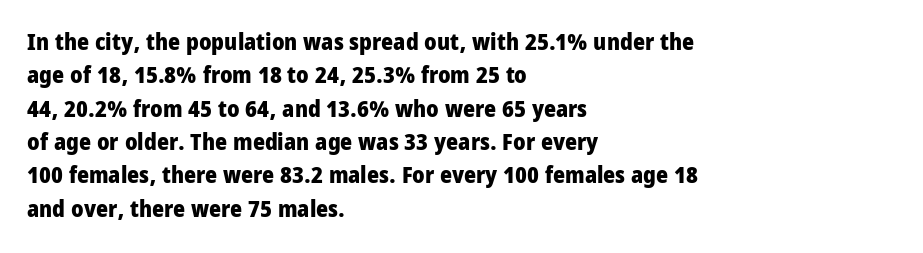
The image shows 23 px bold type, upright; set left-aligned, normal line spacing (1.45x), normal letter spacing, not underlined.
